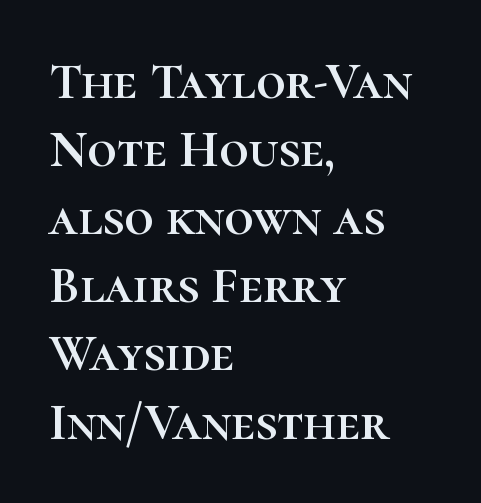
The image shows 52 px text type, upright; set left-aligned, normal line spacing (1.31x), normal letter spacing, not underlined; high stroke contrast and a medium x-height.
